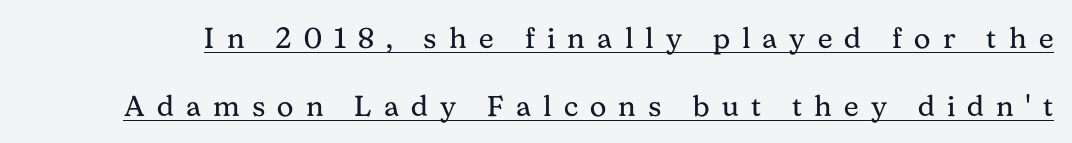
{"serif": "yes", "italic": "no", "bold": "no", "weight": "regular", "width": "normal", "stroke_contrast": "medium", "x_height": "medium", "monospaced": "no", "underline": "yes", "line_spacing": "loose", "line_spacing_ratio": 2.34, "letter_spacing": "wide", "letter_spacing_em": 0.42, "glyph_px": 29}
